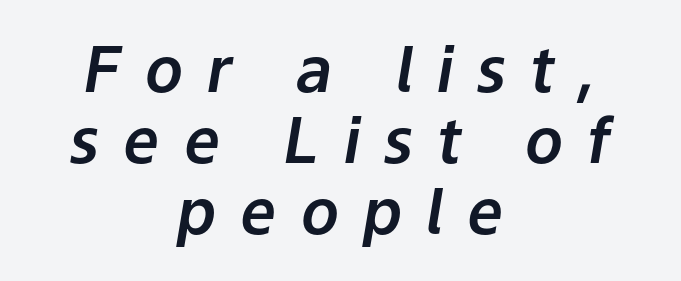
The image shows 63 px text type, italic (leaning right); set centered, tight line spacing (1.13x), unusually wide letter spacing (+0.38 em), not underlined; low stroke contrast and a medium x-height.
